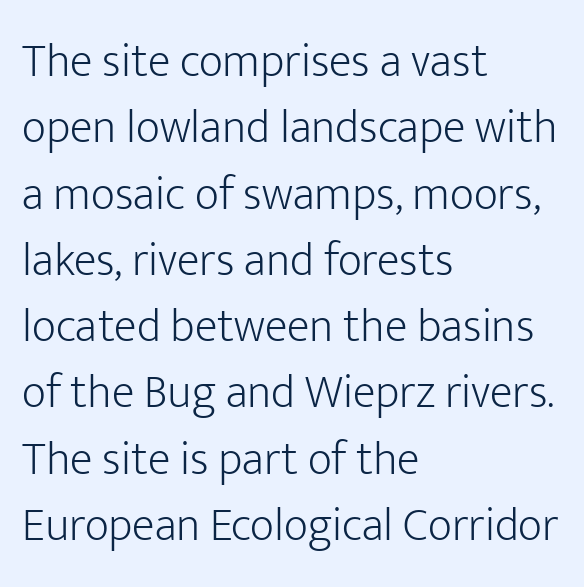
All the whitespace from short lines collects on the right. Each letter keeps its own natural width here, so spacing adapts to shape. This is the regular roman posture of the typeface. The rendering keeps characters at their native spacing. How would I describe the line gaps? Plain and ordinary. Weight: in the light-to-regular range.
